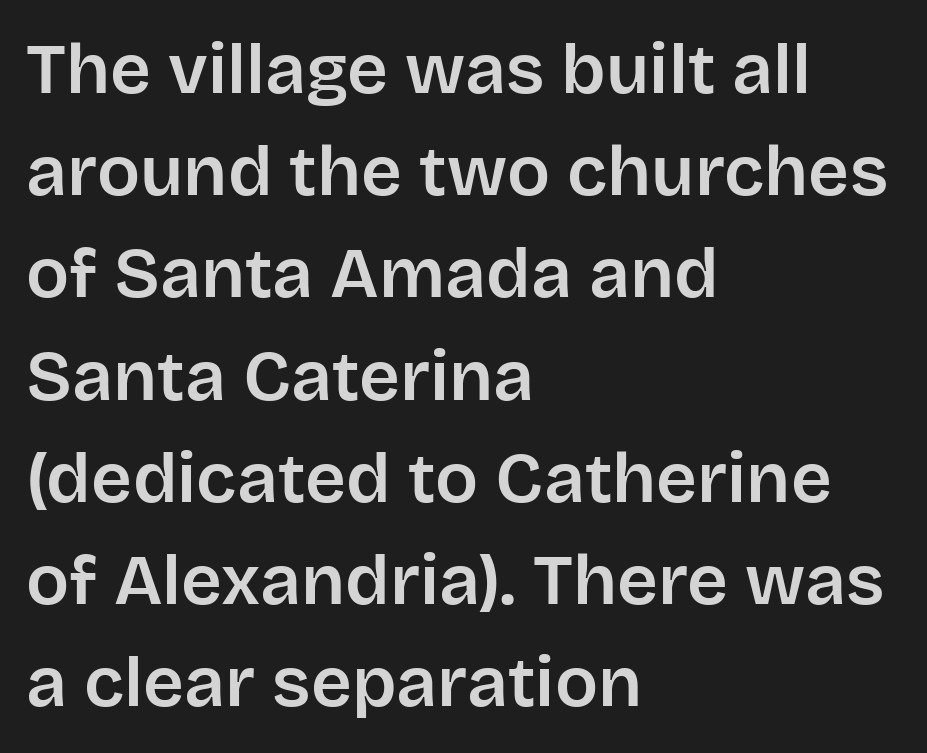
{"serif": "no", "italic": "no", "width": "normal", "stroke_contrast": "low", "x_height": "large", "monospaced": "no", "underline": "no", "align": "left", "line_spacing": "normal", "line_spacing_ratio": 1.44, "letter_spacing": "normal", "letter_spacing_em": 0.0, "glyph_px": 71}
